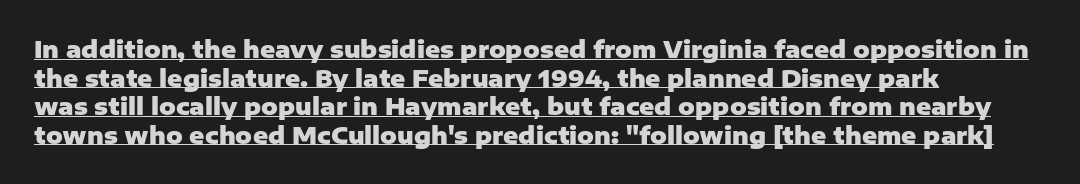
Q: Is the text bold? A: Yes.
Q: Is the text italic (slanted)? A: No, it is upright.
Q: Is the text underlined? A: Yes.
Q: How is the paragraph aligned? A: Left-aligned.
Q: Is the spacing between letters normal or unusually wide? A: Normal.
